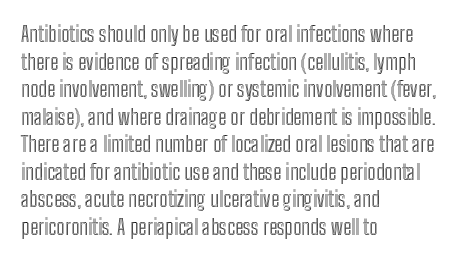
Q: Is the text italic (slanted)? A: No, it is upright.
Q: Is the text underlined? A: No.
Q: How is the paragraph aligned? A: Left-aligned.
Q: Is the spacing between letters normal or unusually wide? A: Normal.
Q: Is the spacing between lines tight, normal or loose? A: Normal.
